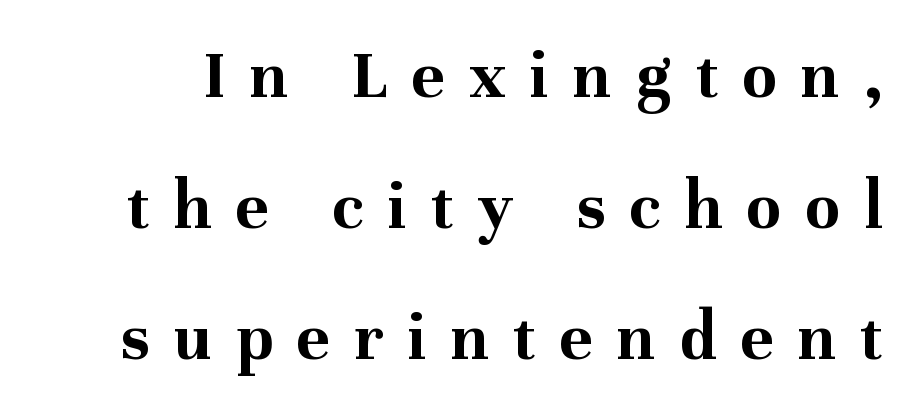
The image shows 70 px bold serif type, upright; set line spacing 1.87x, unusually wide letter spacing (+0.35 em), not underlined; medium stroke contrast and a medium x-height.
